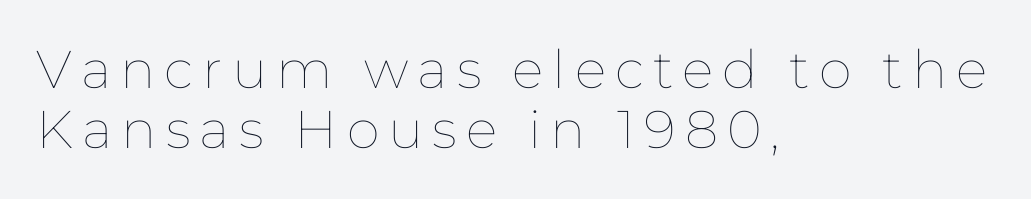
The image shows 53 px thin type, upright; set left-aligned, tight line spacing (1.14x), not underlined; low stroke contrast and a medium x-height.
